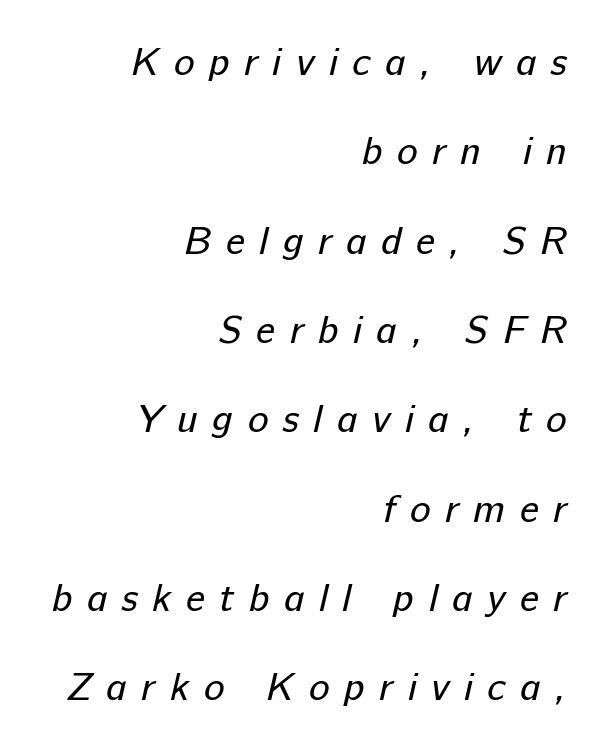
Q: Is the text bold? A: No.
Q: Is the typeface a serif or a sans-serif typeface? A: Sans-serif.
Q: Is the text underlined? A: No.
Q: How is the paragraph aligned? A: Right-aligned.
Q: Is the spacing between letters normal or unusually wide? A: Unusually wide.
Q: Is the spacing between lines tight, normal or loose? A: Loose.
Q: Width (condensed, normal, or wide)? A: Normal.
Q: Stroke contrast? A: Low.
Q: x-height? A: Medium.
Q: Monospaced? A: No.
